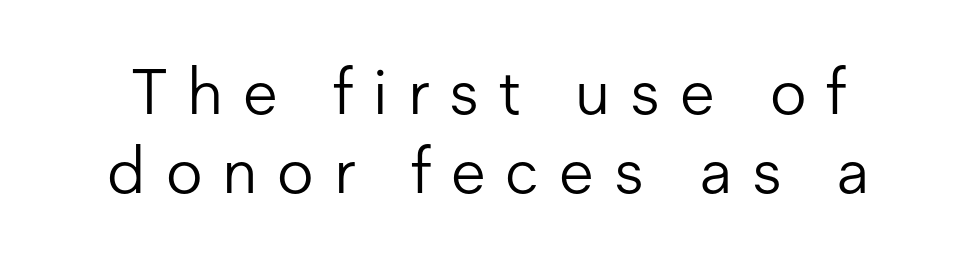
{"serif": "no", "italic": "no", "bold": "no", "weight": "light", "width": "normal", "stroke_contrast": "low", "x_height": "medium", "monospaced": "no", "underline": "no", "align": "center", "line_spacing_ratio": 1.24, "letter_spacing": "wide", "letter_spacing_em": 0.31, "glyph_px": 64}
